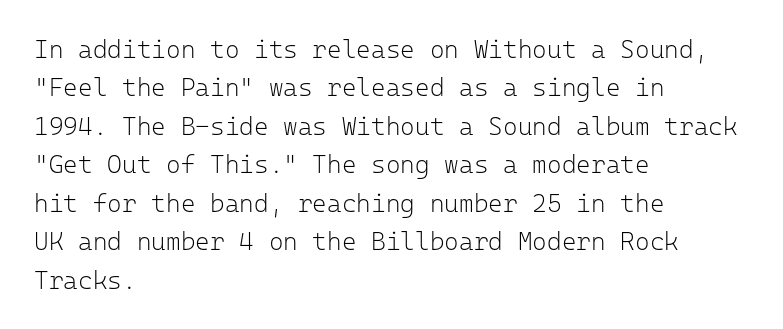
The image shows 25 px text type, upright; set left-aligned, normal line spacing (1.54x), normal letter spacing, not underlined.
